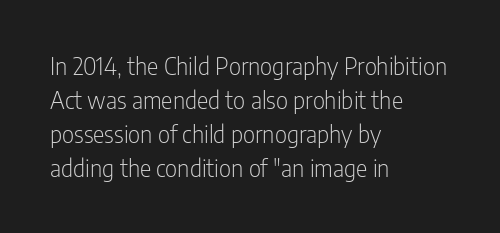
{"italic": "no", "bold": "no", "underline": "no", "align": "left", "line_spacing": "normal", "line_spacing_ratio": 1.41, "letter_spacing": "normal", "letter_spacing_em": 0.0, "glyph_px": 24}
